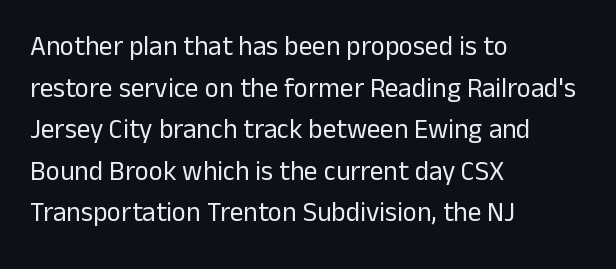
Q: Is the text bold? A: No.
Q: Is the text italic (slanted)? A: No, it is upright.
Q: Is the text underlined? A: No.
Q: How is the paragraph aligned? A: Left-aligned.
Q: Is the spacing between letters normal or unusually wide? A: Normal.
Q: Is the spacing between lines tight, normal or loose? A: Normal.
